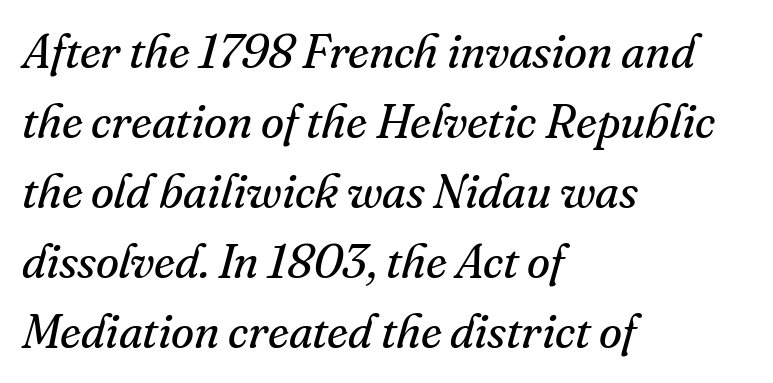
Q: Is the text bold? A: No.
Q: Is the text italic (slanted)? A: Yes, it leans right by about 16 degrees.
Q: Is the typeface a serif or a sans-serif typeface? A: Serif.
Q: Is the text underlined? A: No.
Q: How is the paragraph aligned? A: Left-aligned.
Q: Is the spacing between letters normal or unusually wide? A: Normal.
Q: Is the spacing between lines tight, normal or loose? A: Normal.
Q: Width (condensed, normal, or wide)? A: Normal.
Q: Stroke contrast? A: Medium.
Q: x-height? A: Small.
Q: Monospaced? A: No.
